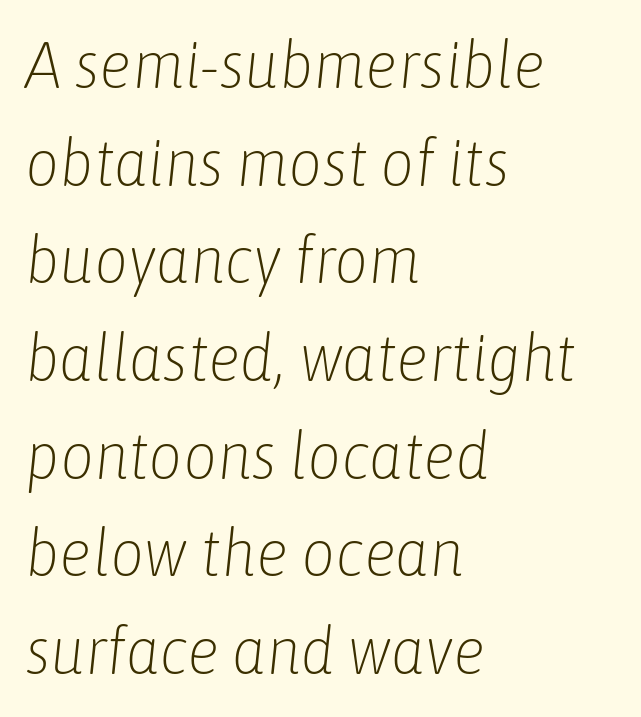
{"italic": "yes", "lean": "right", "slant_degrees": 6, "bold": "no", "weight": "light", "width": "condensed", "stroke_contrast": "low", "x_height": "medium", "monospaced": "no", "underline": "no", "align": "left", "line_spacing": "normal", "line_spacing_ratio": 1.48, "letter_spacing": "normal", "letter_spacing_em": 0.0, "glyph_px": 66}
